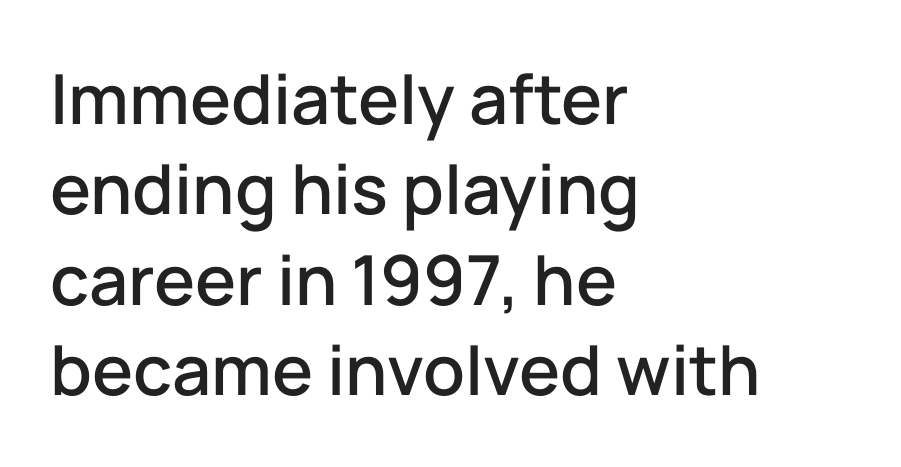
Normally led — the rows are evenly, conventionally spaced. The rendering keeps characters at their native spacing. Is there any slant? The stems are plumb. The lines in this sample share a left origin and differ only in where they stop. The rendering shows plain stroke endings on the letterforms — a sans-serif design.
